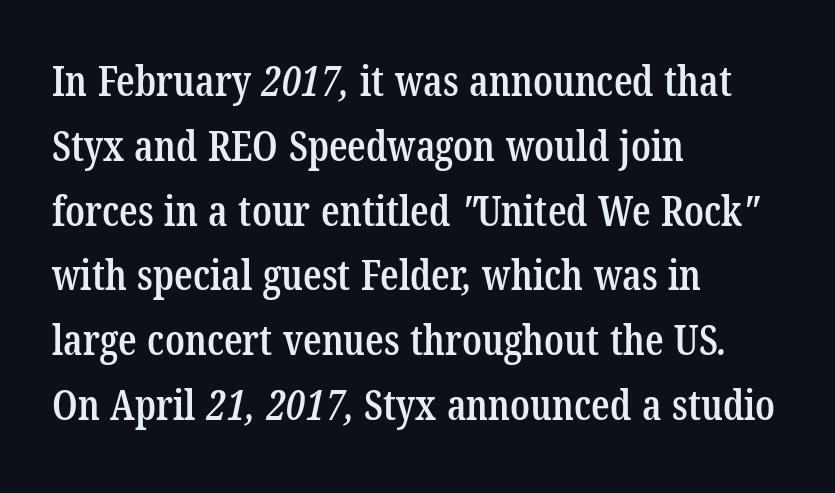
Q: Is the text bold? A: Semi-bold.
Q: Is the typeface a serif or a sans-serif typeface? A: Serif.
Q: Is the text underlined? A: No.
Q: How is the paragraph aligned? A: Left-aligned.
Q: Is the spacing between letters normal or unusually wide? A: Normal.
Q: Is the spacing between lines tight, normal or loose? A: Normal.
Q: Width (condensed, normal, or wide)? A: Condensed.
Q: Stroke contrast? A: Low.
Q: x-height? A: Medium.
Q: Monospaced? A: No.
